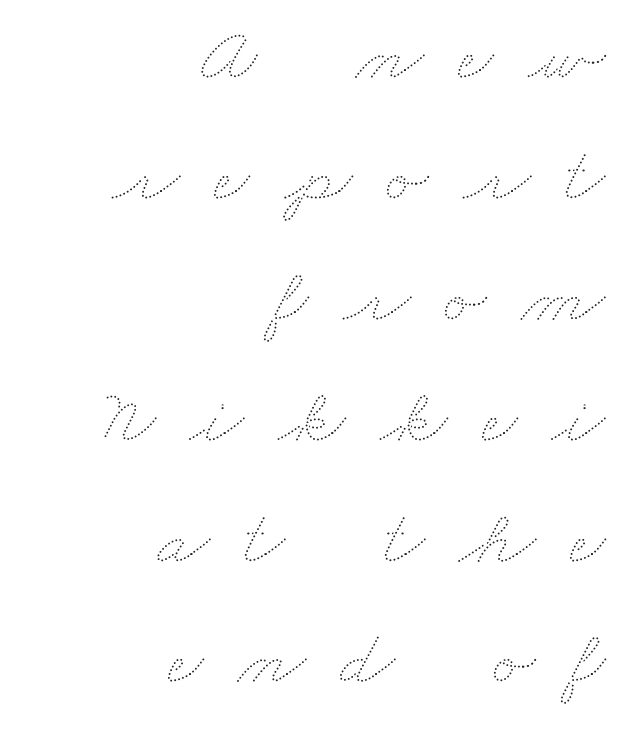
Q: Is the text bold? A: No.
Q: Is the text underlined? A: No.
Q: How is the paragraph aligned? A: Right-aligned.
Q: Is the spacing between letters normal or unusually wide? A: Unusually wide.
Q: Is the spacing between lines tight, normal or loose? A: Normal.
Q: Width (condensed, normal, or wide)? A: Wide.
Q: Stroke contrast? A: Medium.
Q: x-height? A: Small.
Q: Monospaced? A: No.
